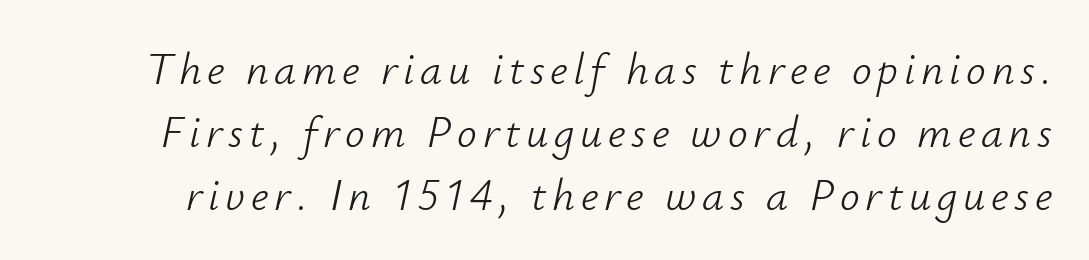
The image shows 44 px light type, italic (leaning right); set normal line spacing (1.43x), not underlined; low stroke contrast and a small x-height.
